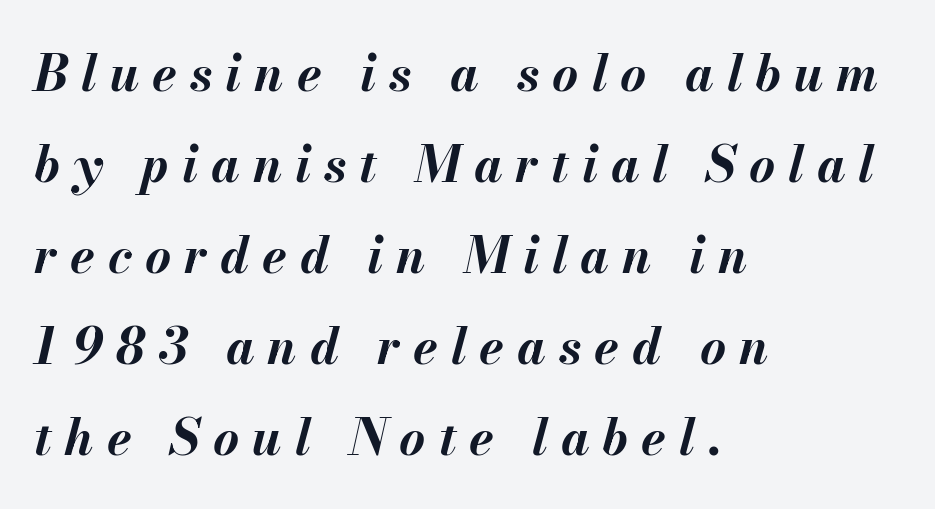
{"italic": "yes", "lean": "right", "slant_degrees": 13, "bold": "yes", "weight": "bold", "width": "normal", "stroke_contrast": "medium", "x_height": "small", "monospaced": "no", "underline": "no", "align": "left", "line_spacing_ratio": 1.82, "letter_spacing": "wide", "letter_spacing_em": 0.26, "glyph_px": 50}
